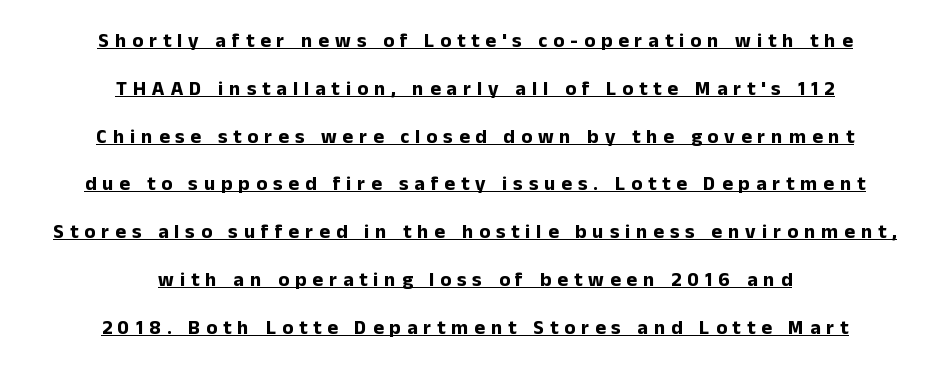
The image shows 20 px bold type, upright; set centered, loose line spacing (2.39x), unusually wide letter spacing (+0.3 em), underlined.
